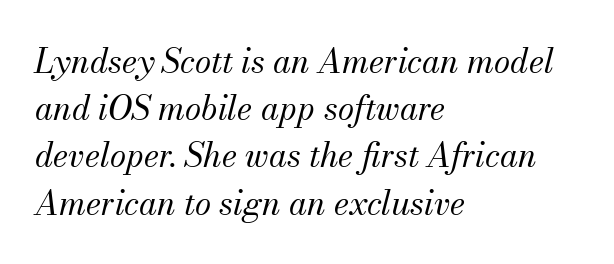
{"serif": "yes", "italic": "yes", "lean": "right", "slant_degrees": 13, "bold": "no", "weight": "regular", "width": "normal", "stroke_contrast": "medium", "x_height": "small", "monospaced": "no", "underline": "no", "align": "left", "line_spacing": "normal", "line_spacing_ratio": 1.43, "letter_spacing": "normal", "letter_spacing_em": 0.0, "glyph_px": 33}
